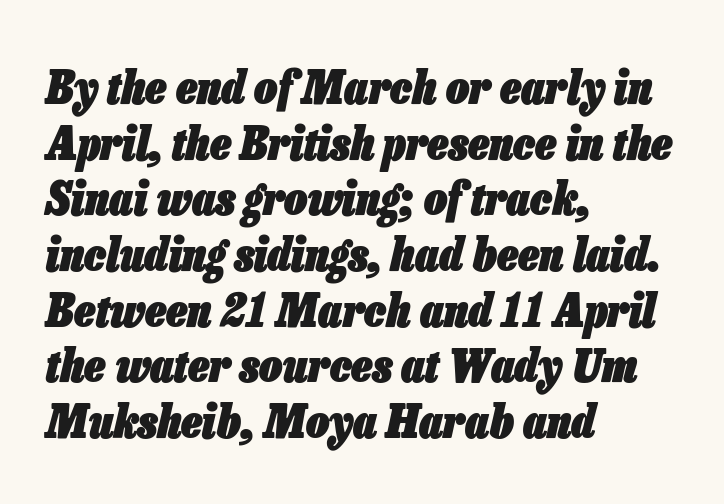
The image shows 46 px heavy, condensed type, italic (leaning right); set left-aligned, line spacing 1.21x, normal letter spacing, not underlined; low stroke contrast and a medium x-height.
